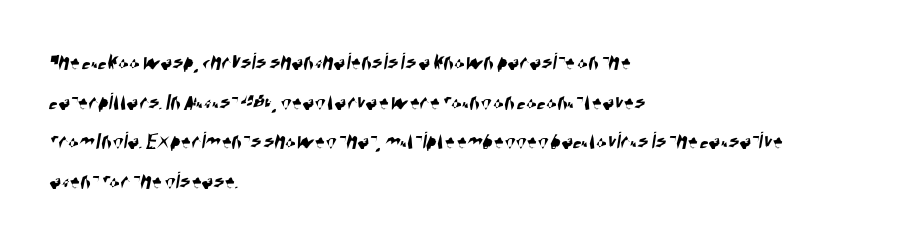
The lines in this sample share a left origin and differ only in where they stop. Honestly, the letter spacing is just normal — you wouldn't notice it. The line-height multiplier appears to be the usual default. Check under the words: just untouched page.
